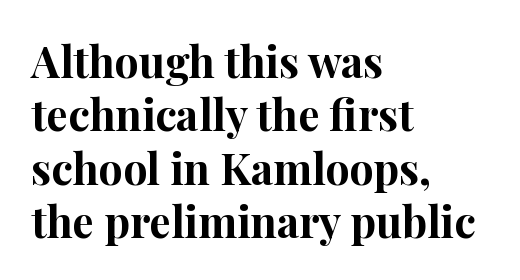
The foot of each line stays bare and open. A typesetter would mark this as roman, not italic. All the whitespace from short lines collects on the right. Tracking here is standard; glyphs follow each other at the usual distance. This sample has the flowing, uneven cadence of proportional lettering. Heft: maximum for text — a bold.
